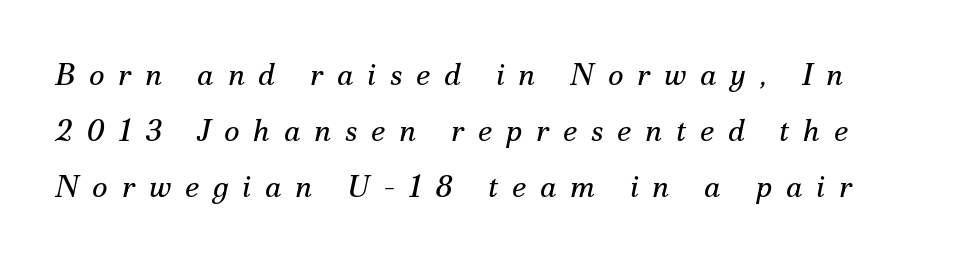
{"serif": "yes", "italic": "yes", "lean": "right", "slant_degrees": 12, "bold": "no", "weight": "regular", "width": "normal", "stroke_contrast": "medium", "x_height": "small", "monospaced": "no", "underline": "no", "line_spacing_ratio": 1.86, "letter_spacing": "wide", "letter_spacing_em": 0.46, "glyph_px": 30}
